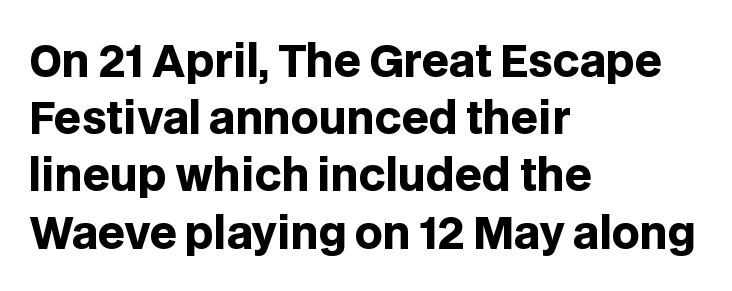
The text was rendered using a sans face with plain stroke endings. Think of a printed novel: that variable character pitch is what you see here. Nope, not italic — everything's standing straight. The typesetter chose a ragged-right arrangement here.
